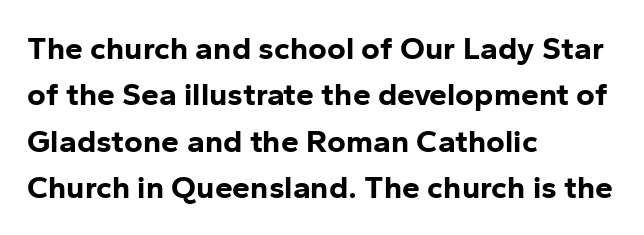
{"serif": "no", "italic": "no", "bold": "yes", "weight": "bold", "width": "normal", "stroke_contrast": "low", "x_height": "medium", "monospaced": "no", "underline": "no", "align": "left", "line_spacing": "normal", "line_spacing_ratio": 1.45, "letter_spacing": "normal", "letter_spacing_em": 0.0, "glyph_px": 32}
